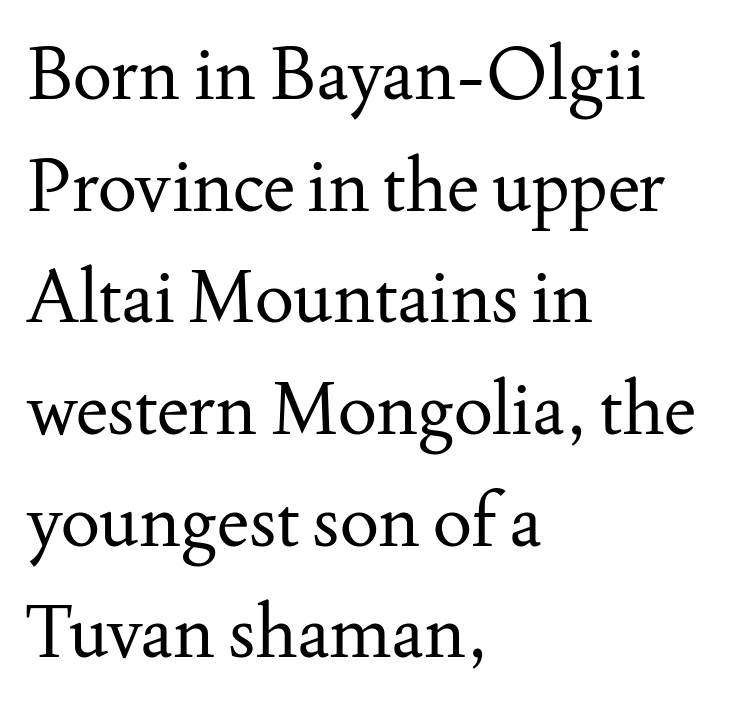
The image shows 73 px regular-weight serif type, upright; set left-aligned, normal line spacing (1.53x), normal letter spacing, not underlined; medium stroke contrast and a small x-height.
